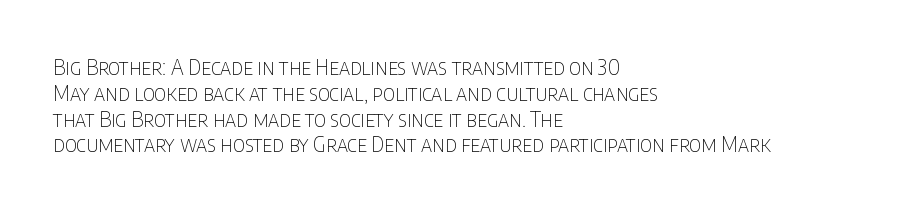
Q: Is the text bold? A: No.
Q: Is the text italic (slanted)? A: No, it is upright.
Q: Is the text underlined? A: No.
Q: How is the paragraph aligned? A: Left-aligned.
Q: Is the spacing between letters normal or unusually wide? A: Normal.
